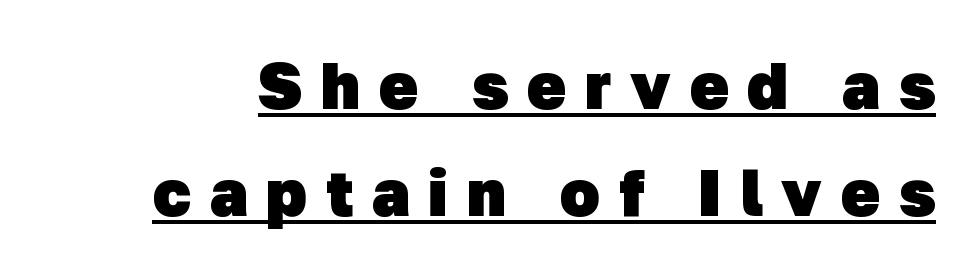
Does the leading feel generous? No, just average. Here the designer chose a conventional face with non-uniform glyph widths. The rendering inserts visible extra space after every character. I'd call this a sans setting — the letters go barefoot. The glyphs are accompanied by a horizontal stroke just below them. A dark, heavy texture on the line: the type is bold.
